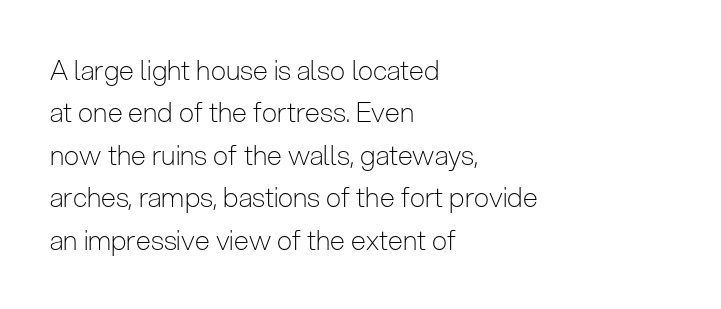
Q: Is the text bold? A: No.
Q: Is the text italic (slanted)? A: No, it is upright.
Q: Is the text underlined? A: No.
Q: How is the paragraph aligned? A: Left-aligned.
Q: Is the spacing between letters normal or unusually wide? A: Normal.
Q: Is the spacing between lines tight, normal or loose? A: Normal.
